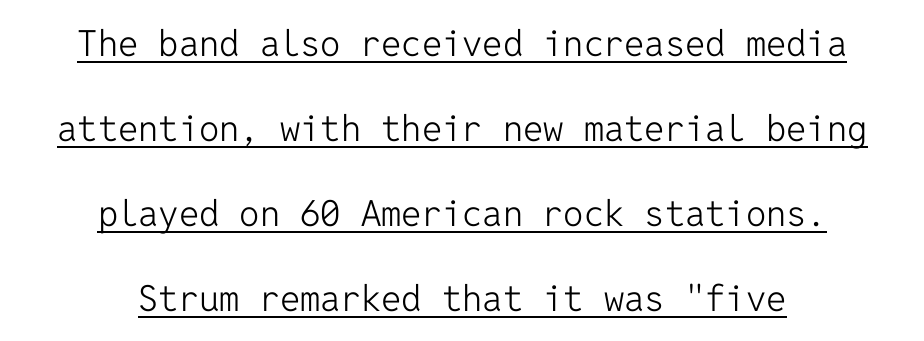
The axis of the letterforms is exactly vertical. The designer went with a sans here, leaving each stem footless. The face used here is monospaced, like something from a code editor. Check the space under the baseline: a stroke is drawn there.
